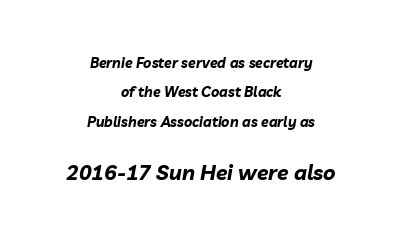
Q: Is the text bold? A: Yes.
Q: Is the text italic (slanted)? A: Yes, it leans right by about 10 degrees.
Q: Is the text underlined? A: No.
Q: How is the paragraph aligned? A: Centered.
Q: Is the spacing between letters normal or unusually wide? A: Normal.
Q: Is the spacing between lines tight, normal or loose? A: Loose.
Q: Which block of text is set in a larger size, the first (top) or the second (bottom)? A: The second (bottom) one.
